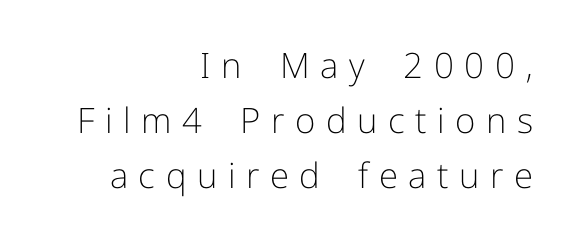
You can tell from the bare stems that sans-serif type was used. Rows of type keep a routine distance in the vertical direction. This rendering widens character spacing well past its baseline value. Is there any slant? The stems are plumb. You could not count columns in this text — the font is proportionally spaced. A bare baseline throughout the passage.
